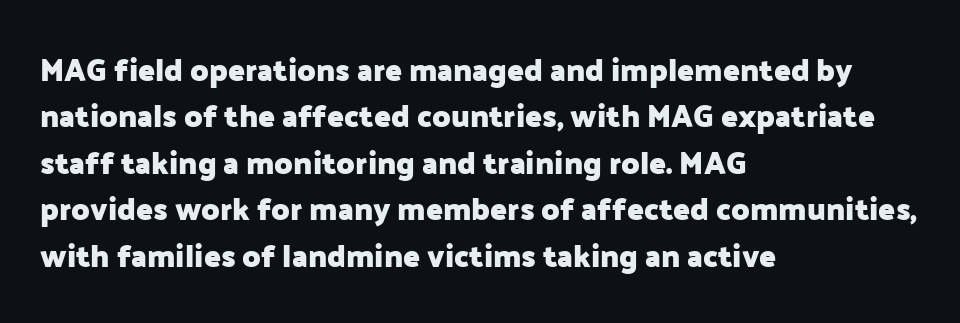
The image shows 31 px heavy sans-serif type, upright; set left-aligned, normal line spacing (1.5x), normal letter spacing, not underlined; low stroke contrast and a medium x-height.
